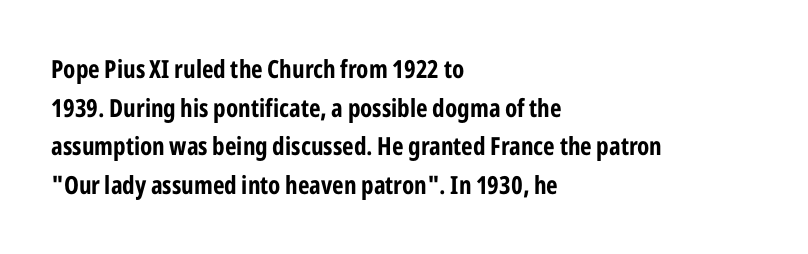
Q: Is the text bold? A: Yes.
Q: Is the text italic (slanted)? A: No, it is upright.
Q: Is the text underlined? A: No.
Q: How is the paragraph aligned? A: Left-aligned.
Q: Is the spacing between letters normal or unusually wide? A: Normal.
Q: Is the spacing between lines tight, normal or loose? A: Normal.
